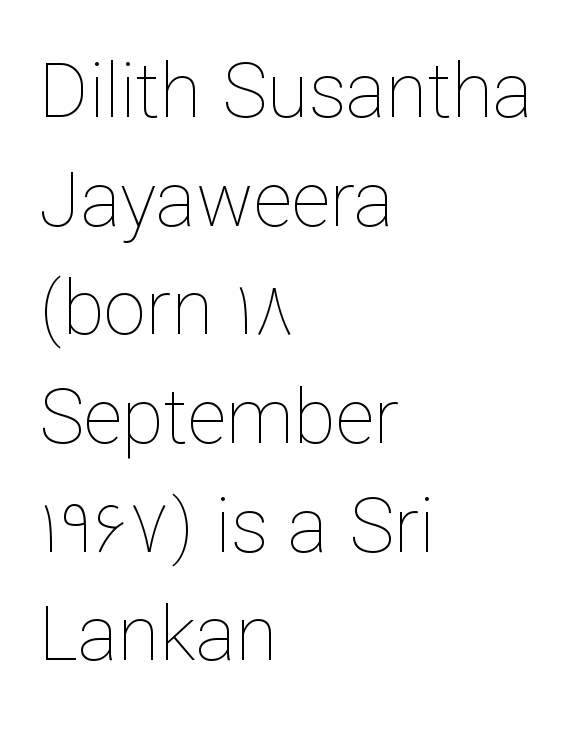
Q: Is the text bold? A: No.
Q: Is the text italic (slanted)? A: No, it is upright.
Q: Is the text underlined? A: No.
Q: How is the paragraph aligned? A: Left-aligned.
Q: Is the spacing between letters normal or unusually wide? A: Normal.
Q: Is the spacing between lines tight, normal or loose? A: Normal.
Q: Width (condensed, normal, or wide)? A: Normal.
Q: Stroke contrast? A: Low.
Q: x-height? A: Medium.
Q: Monospaced? A: No.
